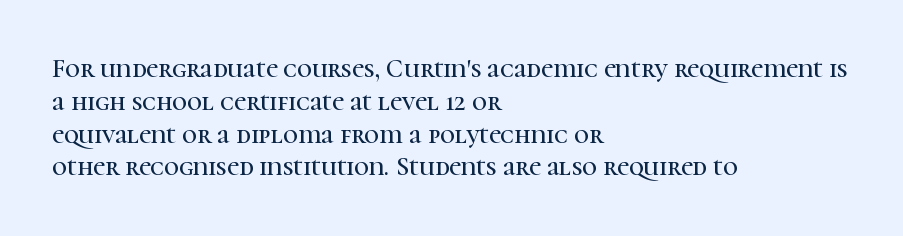
Q: Is the text italic (slanted)? A: No, it is upright.
Q: Is the text underlined? A: No.
Q: How is the paragraph aligned? A: Left-aligned.
Q: Is the spacing between letters normal or unusually wide? A: Normal.
Q: Is the spacing between lines tight, normal or loose? A: Normal.
